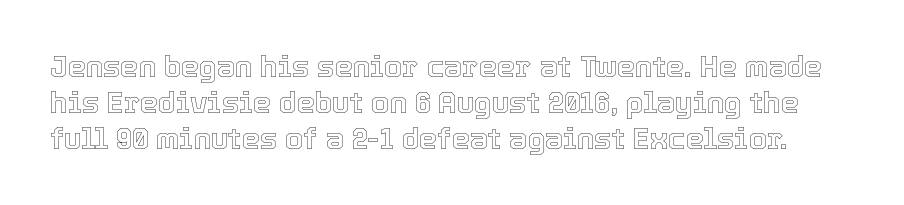
{"italic": "no", "width": "normal", "x_height": "medium", "monospaced": "no", "underline": "no", "line_spacing_ratio": 1.24, "letter_spacing": "normal", "letter_spacing_em": 0.0, "glyph_px": 29}
